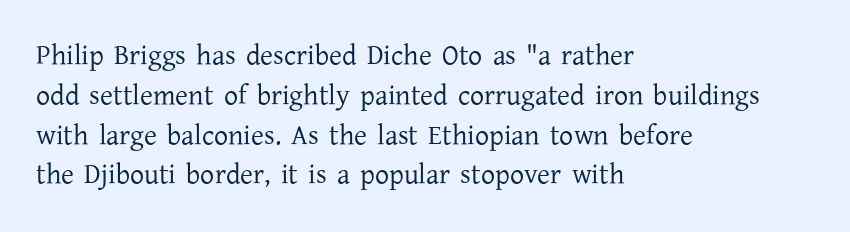
Q: Is the text bold? A: No.
Q: Is the text italic (slanted)? A: No, it is upright.
Q: Is the typeface a serif or a sans-serif typeface? A: Serif.
Q: Is the text underlined? A: No.
Q: How is the paragraph aligned? A: Left-aligned.
Q: Is the spacing between letters normal or unusually wide? A: Normal.
Q: Is the spacing between lines tight, normal or loose? A: Normal.
Q: Width (condensed, normal, or wide)? A: Normal.
Q: Stroke contrast? A: Low.
Q: x-height? A: Medium.
Q: Monospaced? A: No.
